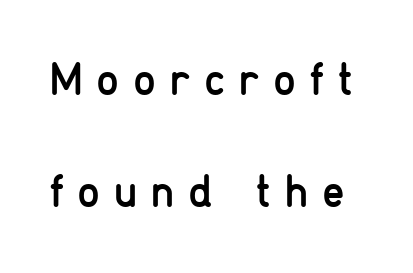
Q: Is the text bold? A: No.
Q: Is the text italic (slanted)? A: No, it is upright.
Q: Is the typeface a serif or a sans-serif typeface? A: Sans-serif.
Q: Is the text underlined? A: No.
Q: Is the spacing between letters normal or unusually wide? A: Unusually wide.
Q: Is the spacing between lines tight, normal or loose? A: Loose.
Q: Width (condensed, normal, or wide)? A: Condensed.
Q: Stroke contrast? A: Low.
Q: x-height? A: Medium.
Q: Monospaced? A: No.
